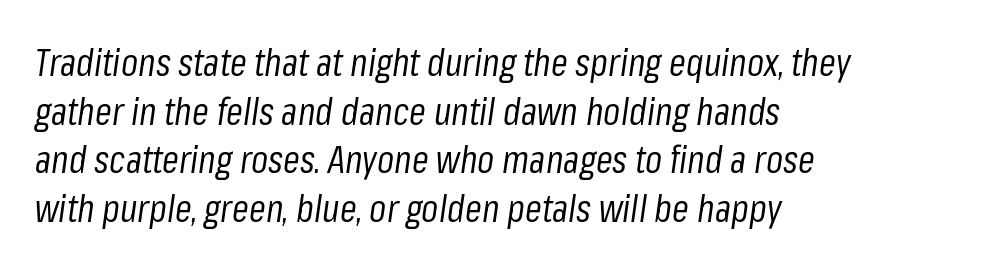
Q: Is the text bold? A: No.
Q: Is the text italic (slanted)? A: Yes, it leans right by about 8 degrees.
Q: Is the text underlined? A: No.
Q: How is the paragraph aligned? A: Left-aligned.
Q: Is the spacing between letters normal or unusually wide? A: Normal.
Q: Is the spacing between lines tight, normal or loose? A: Normal.
Q: Width (condensed, normal, or wide)? A: Condensed.
Q: Stroke contrast? A: Low.
Q: x-height? A: Medium.
Q: Monospaced? A: No.
